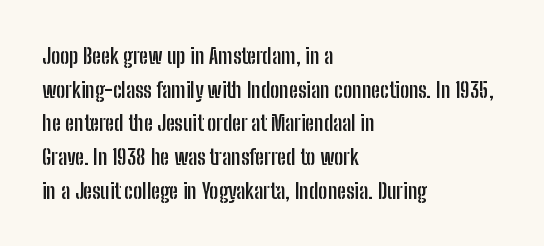
This sample is left-justified, so line endings fall wherever the words run out. Ascenders rise straight up at ninety degrees. Notice how descenders clear the ascenders below comfortably — that's standard leading. Is the type bold? Yes — the strokes are clearly thick and heavy.
